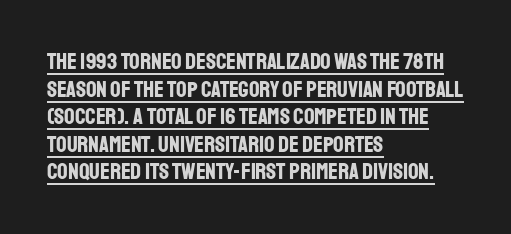
The image shows 23 px bold type, upright; set left-aligned, line spacing 1.2x, normal letter spacing, underlined.
